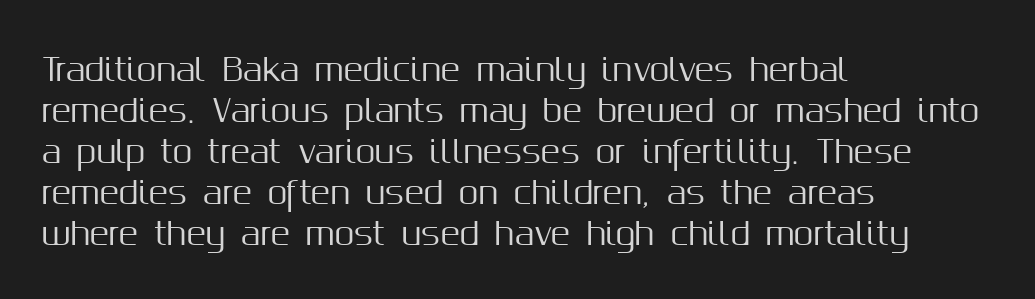
The image shows 32 px sans-serif type, upright; set left-aligned, normal line spacing (1.28x), normal letter spacing, not underlined; medium stroke contrast and a medium x-height.
